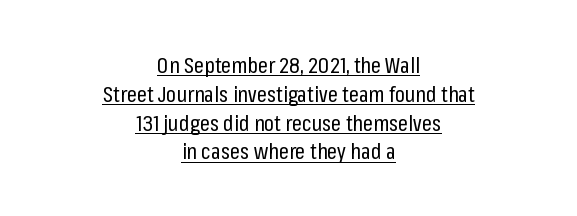
{"italic": "no", "bold": "no", "underline": "yes", "align": "center", "line_spacing": "normal", "line_spacing_ratio": 1.31, "letter_spacing": "normal", "letter_spacing_em": 0.0, "glyph_px": 22}
